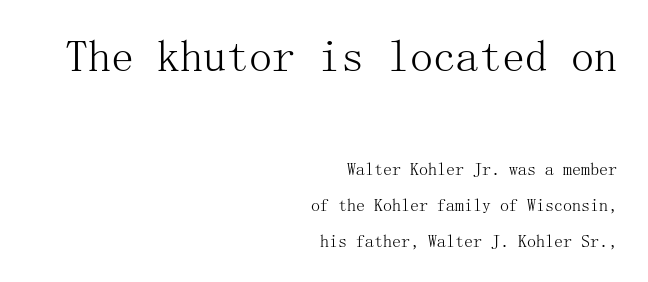
{"serif": "yes", "italic": "no", "bold": "no", "weight": "light", "width": "normal", "stroke_contrast": "medium", "x_height": "medium", "underline": "no", "align": "right", "line_spacing": "loose", "line_spacing_ratio": 1.99, "letter_spacing": "normal", "letter_spacing_em": 0.0, "larger_block": "first", "size_ratio": 2.56, "glyph_px": 46}
